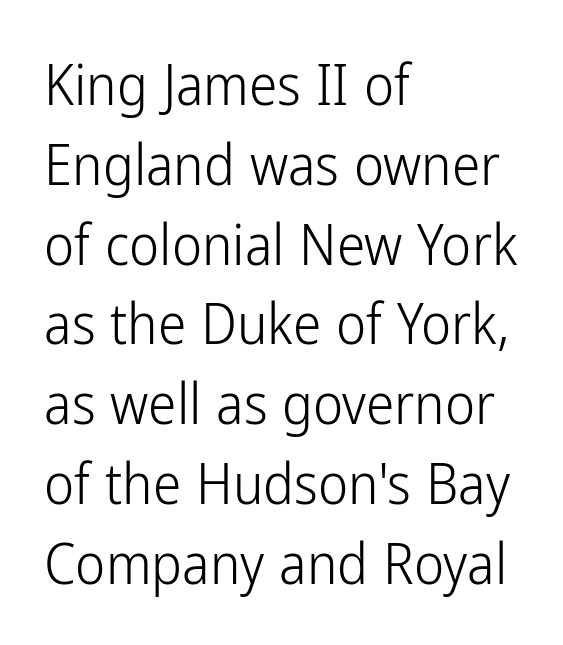
The image shows 57 px light, condensed sans-serif type, upright; set left-aligned, normal line spacing (1.4x), normal letter spacing, not underlined; low stroke contrast and a medium x-height.
